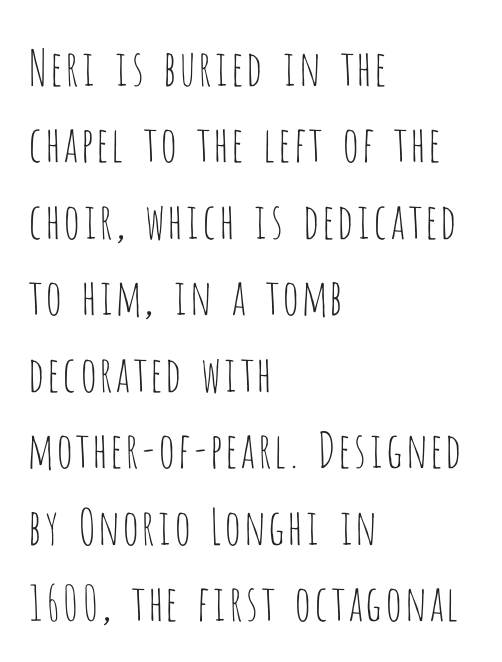
The image shows 49 px thin, condensed sans-serif type, upright; set left-aligned, normal line spacing (1.56x), normal letter spacing, not underlined; low stroke contrast and a large x-height.
